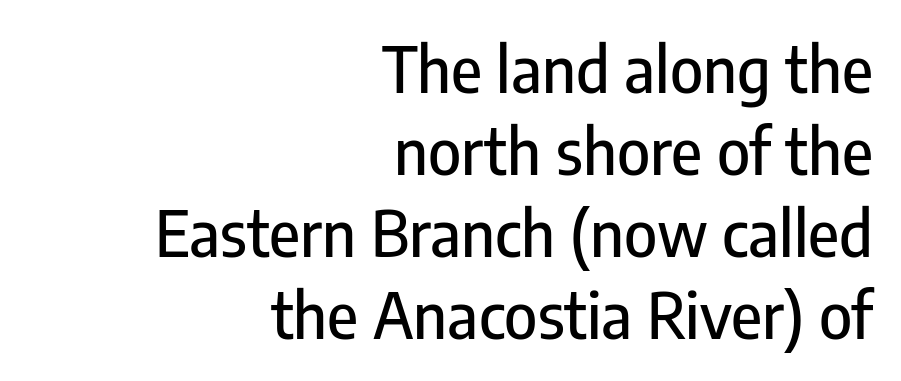
The image shows 63 px condensed sans-serif type, upright; set right-aligned, normal line spacing (1.3x), normal letter spacing, not underlined; low stroke contrast and a medium x-height.
